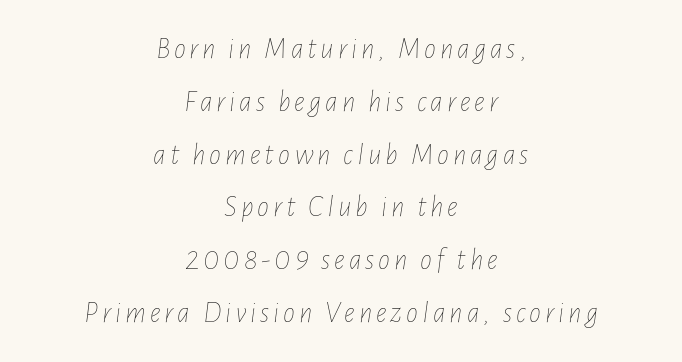
Note the varied advance widths — an 'i' is clearly narrower than an 'm'. Check the space under the baseline: it is left empty. Stroke mass is kept to a normal reading level or below. Centered paragraph, ragged on both sides.
